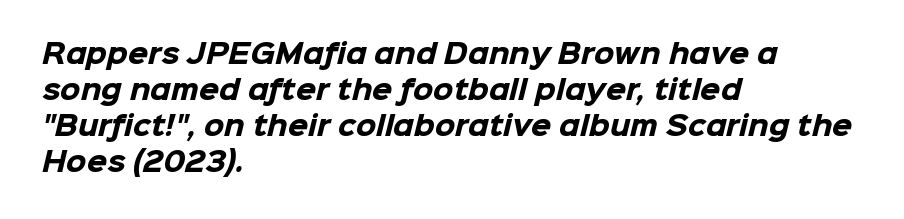
The image shows 26 px bold type; set left-aligned, normal line spacing (1.38x), normal letter spacing, not underlined.
